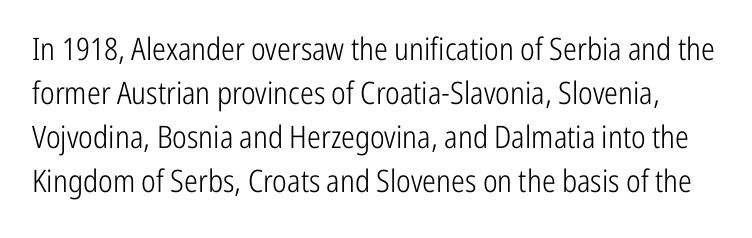
This rendering features lettering with no underline. Regular leading. Classification — sans serif. No italicization has been applied; the sample stays upright.
